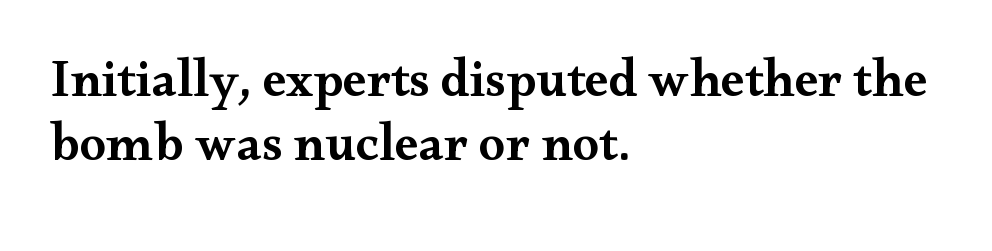
{"serif": "yes", "italic": "no", "bold": "semi", "weight": "semibold", "width": "wide", "stroke_contrast": "medium", "x_height": "small", "monospaced": "no", "underline": "no", "align": "left", "line_spacing_ratio": 1.21, "letter_spacing": "normal", "letter_spacing_em": 0.0, "glyph_px": 53}
